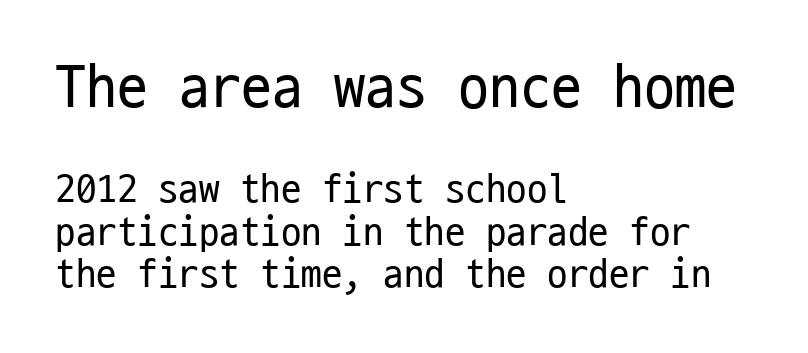
The image shows 62 px regular-weight, condensed sans-serif type, upright, monospaced; set left-aligned, tight line spacing (1.03x), normal letter spacing, not underlined; the first (top) block is 1.51x larger; low stroke contrast and a medium x-height.
